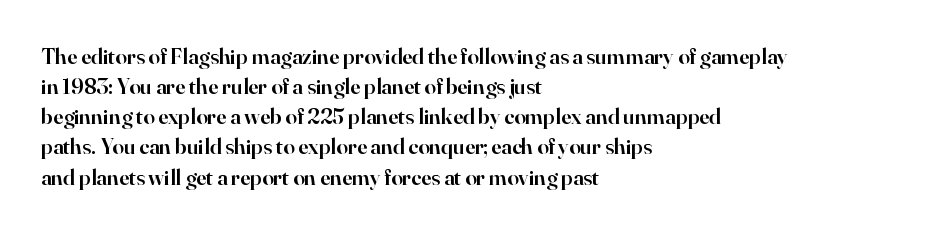
Q: Is the text bold? A: Semi-bold.
Q: Is the text italic (slanted)? A: No, it is upright.
Q: Is the text underlined? A: No.
Q: How is the paragraph aligned? A: Left-aligned.
Q: Is the spacing between letters normal or unusually wide? A: Normal.
Q: Is the spacing between lines tight, normal or loose? A: Normal.
